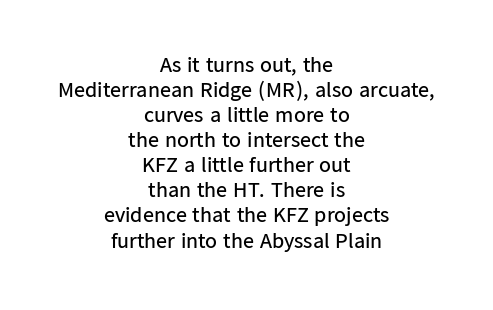
The image shows 22 px text type, upright; set centered, tight line spacing (1.14x), normal letter spacing, not underlined.
